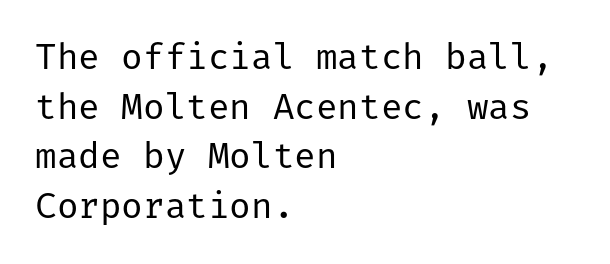
The axis of the letterforms is exactly vertical. Plain, unruled lines of type. Leading matches the norm, producing a regular column. The typeface chosen for these lines omits serifs. Horizontally, the lines are justified to the leading edge only. Weight: not bold — regular or lighter.
